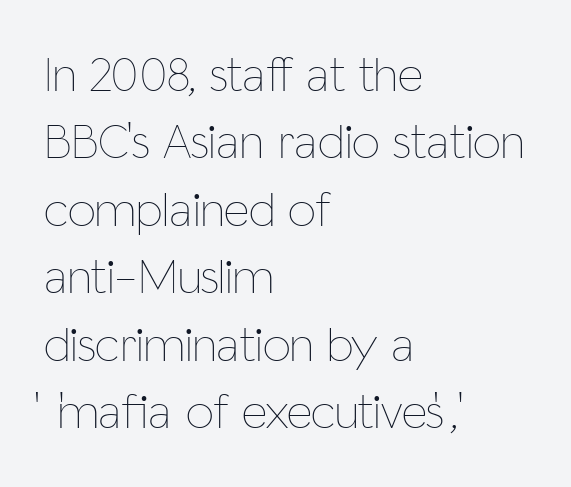
The image shows 50 px thin, condensed type, upright; set left-aligned, normal line spacing (1.35x), normal letter spacing, not underlined; low stroke contrast and a medium x-height.
